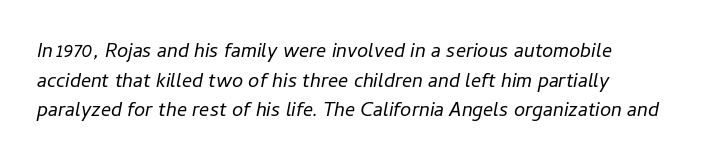
Nobody touched the tracking dial on this one. Designer's note — italics engaged. The font sits on the lighter half of the weight spectrum, regular included. A clean baseline with only descenders dipping below it. Summary of vertical rhythm: regular, with standard interline spacing.
